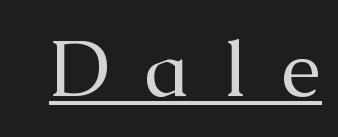
Posture: upright roman. This rendering features underlined lettering. Bold? No — there's no thickening of the strokes. What kind of face is this? One with serifs. This rendering widens character spacing well past its baseline value.
